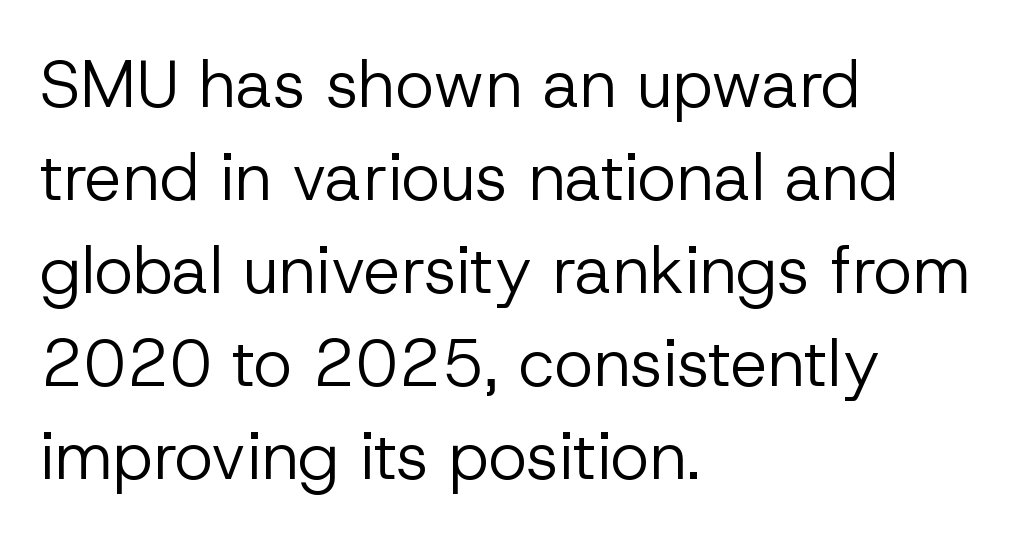
These lines stack with their left ends in a neat column. Do the characters align in a grid? No, the font is proportional. Examine the stroke ends and you'll find no serifs. The font's upright variant was chosen for this text. Regarding leading, the lines here are spaced in the standard way. The string is rendered with underlining switched off.
